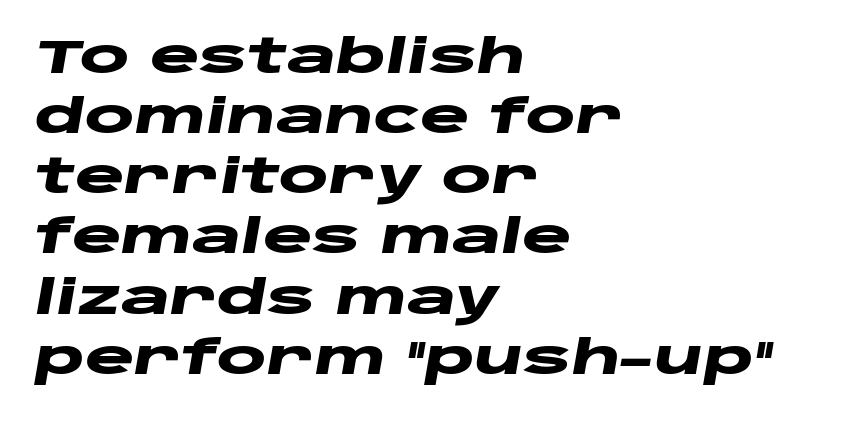
{"italic": "yes", "lean": "right", "slant_degrees": 10, "bold": "yes", "weight": "heavy", "width": "wide", "stroke_contrast": "low", "x_height": "large", "monospaced": "no", "underline": "no", "align": "left", "line_spacing": "normal", "line_spacing_ratio": 1.28, "letter_spacing": "normal", "letter_spacing_em": 0.0, "glyph_px": 47}
